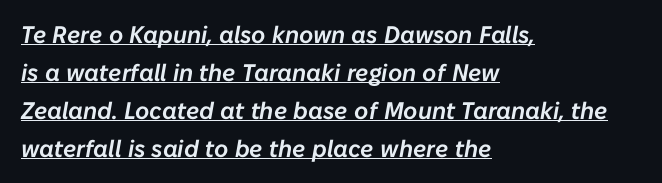
Does the leading feel generous? No, just average. Notice how a bar underscores the lettering throughout. Words appear dense and cohesive because spacing is normal. Notice how the stems are inclined rather than vertical — that's the hallmark of italics. A classic flush-left, rag-right setting is used for this passage.
